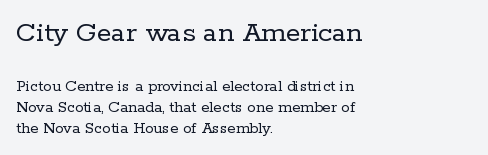
{"serif": "yes", "italic": "no", "bold": "no", "weight": "regular", "width": "normal", "stroke_contrast": "low", "x_height": "medium", "monospaced": "no", "underline": "no", "align": "left", "line_spacing_ratio": 1.23, "letter_spacing": "normal", "letter_spacing_em": 0.0, "larger_block": "first", "size_ratio": 1.76, "glyph_px": 30}
